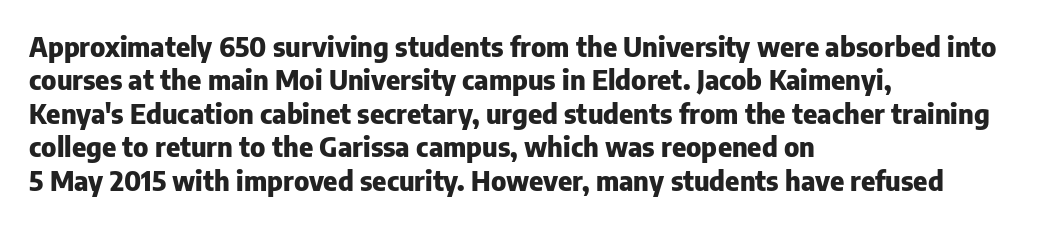
There is no visible air inserted between adjacent glyphs. Compared with a centered layout, this one pins lines to the left instead. The strokes are fattened all the way to bold. A typesetter would mark this as roman, not italic. The words here are not underlined.
